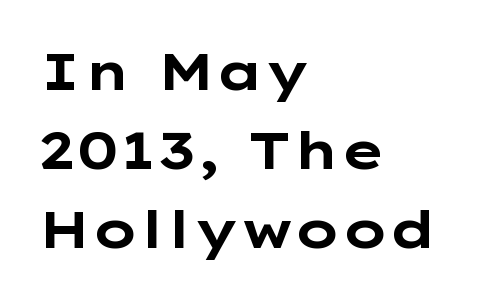
Rows of type keep a routine distance in the vertical direction. Descender tails drop into unmarked territory. On the weight axis this lands at bold, roughly 700. One-word summary of the alignment: left. These lines are rendered in a variable-pitch font.
